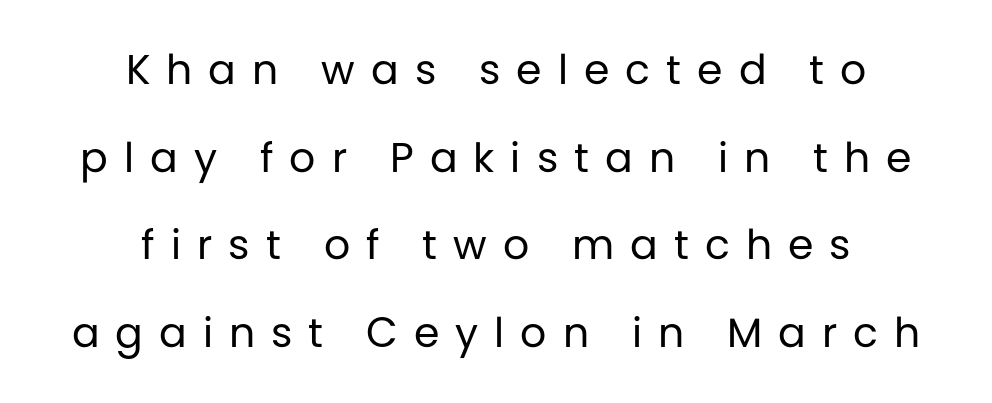
Horizontally, the lines are justified to the midpoint only. The line-height multiplier appears high, well above default. Character widths vary here, with narrow letters taking less room than wide ones. No extra ink here — the face is not bold.
